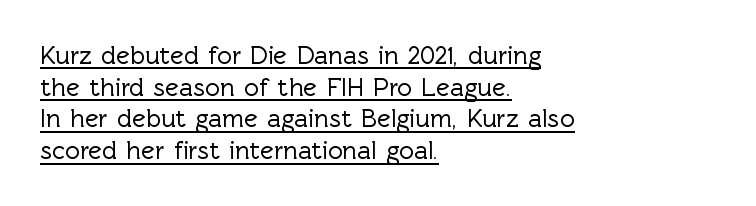
The rendering anchors every line to the left-hand side. Letter spacing: default. Emphasis is given by a line drawn under the lettering. Do the letters lean? They stand straight.
